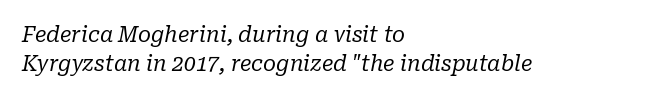
Tall strokes in this sample are angled rather than plumb. The space directly below the letters is spotless. Summary of weight: not heavy and not bold. Teacher's note: observe the even left margin — that is flush-left alignment.
